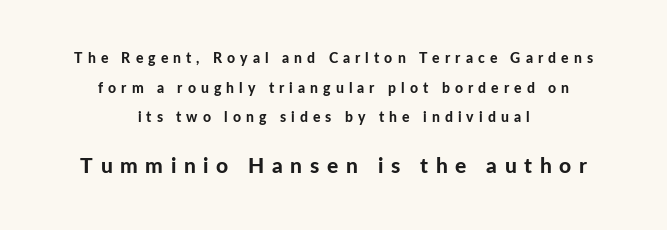
{"italic": "no", "bold": "yes", "underline": "no", "align": "center", "line_spacing": "loose", "line_spacing_ratio": 2.11, "letter_spacing": "wide", "letter_spacing_em": 0.36, "larger_block": "second", "size_ratio": 1.5, "glyph_px": 21}
